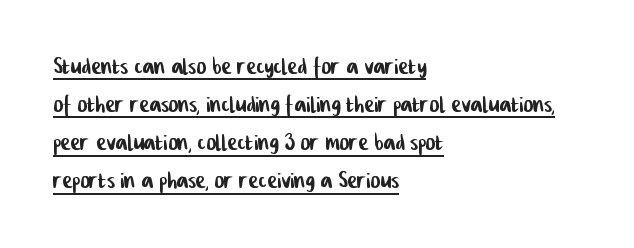
The image shows 30 px condensed sans-serif type; set left-aligned, normal line spacing (1.27x), normal letter spacing, underlined; low stroke contrast and a medium x-height.
